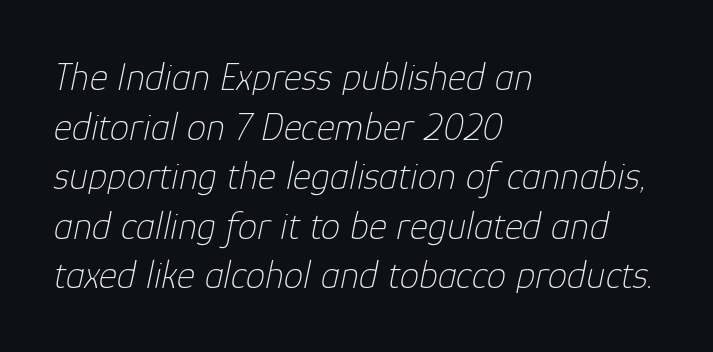
Compared with a centered layout, this one pins lines to the left instead. Regular leading. Stroke thickness stays within the range of a standard reading face or lighter. Proportional: the letters do not fall into vertical columns. The rendering keeps characters at their native spacing. Type without underlining.
